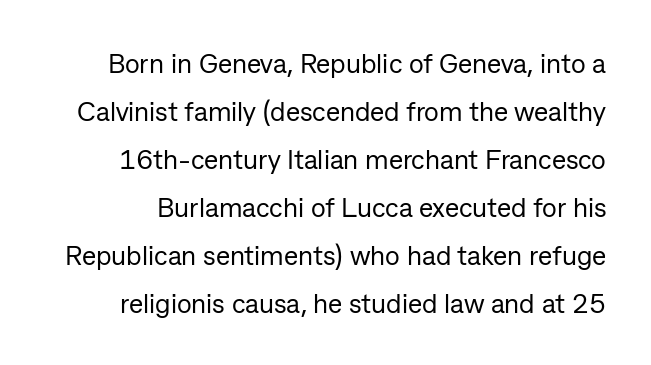
Underlining? Definitely not there. Tracking value appears to be zero — textbook default spacing. When letters stand straight like this, we call the style roman or upright. The passage shown is not bold in any degree.
